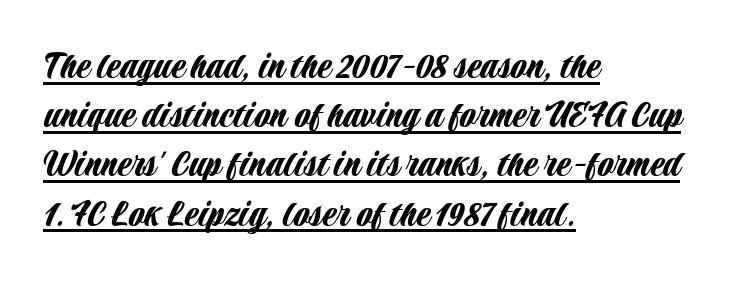
The image shows 41 px condensed sans-serif type; set left-aligned, line spacing 1.2x, normal letter spacing, underlined; low stroke contrast and a large x-height.
